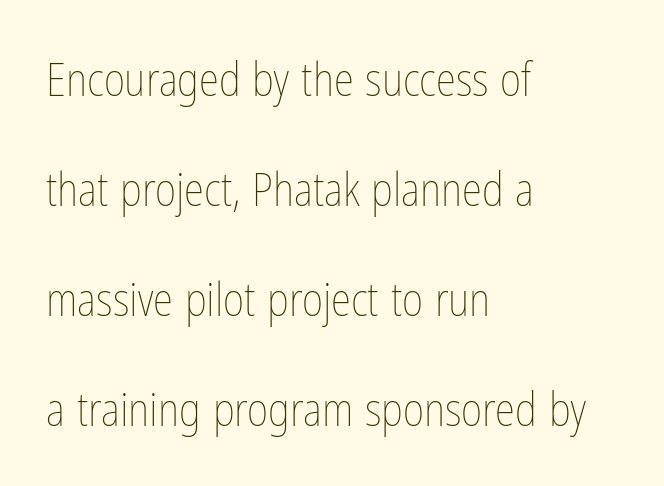
{"italic": "no", "bold": "no", "weight": "thin", "width": "condensed", "stroke_contrast": "low", "x_height": "medium", "monospaced": "no", "underline": "no", "align": "left", "line_spacing": "loose", "line_spacing_ratio": 2.39, "letter_spacing": "normal", "letter_spacing_em": 0.0, "glyph_px": 46}
